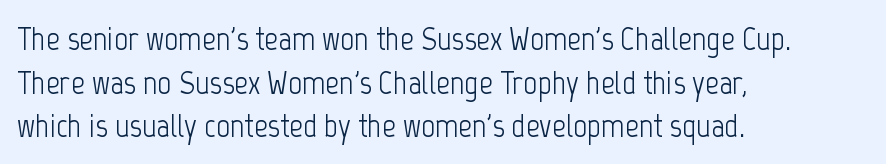
Q: Is the text bold? A: No.
Q: Is the text italic (slanted)? A: No, it is upright.
Q: Is the typeface a serif or a sans-serif typeface? A: Sans-serif.
Q: Is the text underlined? A: No.
Q: How is the paragraph aligned? A: Left-aligned.
Q: Is the spacing between letters normal or unusually wide? A: Normal.
Q: Is the spacing between lines tight, normal or loose? A: Normal.
Q: Width (condensed, normal, or wide)? A: Condensed.
Q: Stroke contrast? A: Low.
Q: x-height? A: Medium.
Q: Monospaced? A: No.
